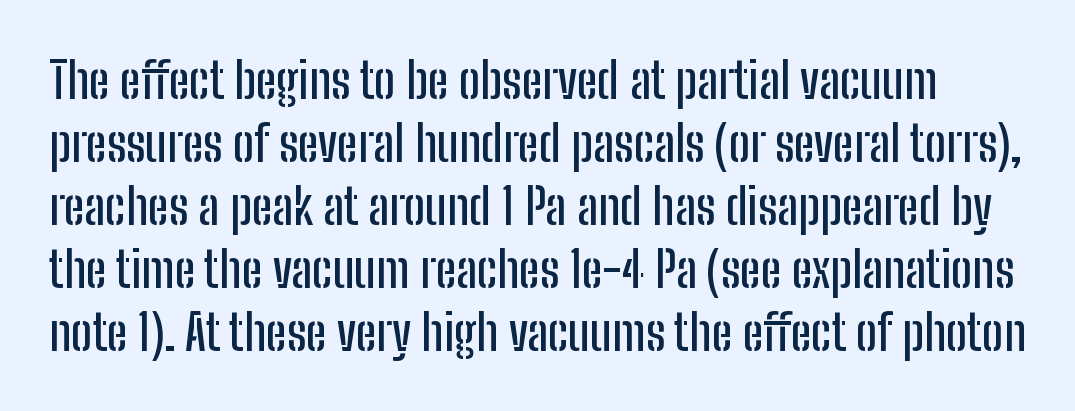
Q: Is the text italic (slanted)? A: No, it is upright.
Q: Is the typeface a serif or a sans-serif typeface? A: Sans-serif.
Q: Is the text underlined? A: No.
Q: Is the spacing between letters normal or unusually wide? A: Normal.
Q: Is the spacing between lines tight, normal or loose? A: Normal.
Q: Width (condensed, normal, or wide)? A: Condensed.
Q: Stroke contrast? A: Low.
Q: x-height? A: Medium.
Q: Monospaced? A: No.
